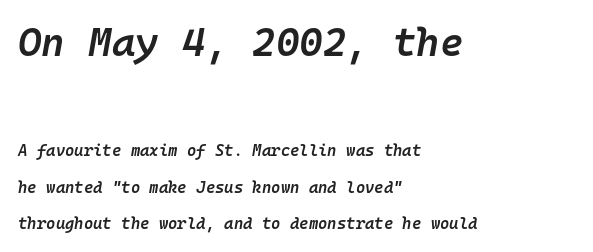
The image shows 40 px semibold type, italic (leaning right), monospaced; set left-aligned, loose line spacing (2.28x), normal letter spacing, not underlined; the first (top) block is 2.5x larger; low stroke contrast and a medium x-height.
